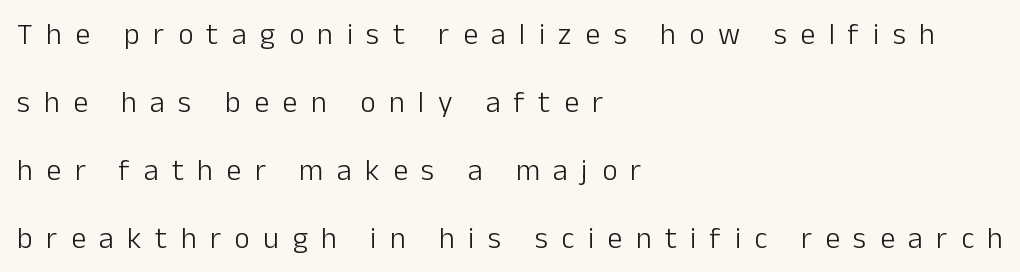
The rendering uses natural spacing where letterforms have individual widths. Inter-character spacing is expanded well beyond the font's built-in metrics. Leading is clearly above the norm, producing a sparse column. Ascenders rise straight up at ninety degrees. Beneath every word, the page is bare. The font family rendered here belongs to the sans-serif group.
